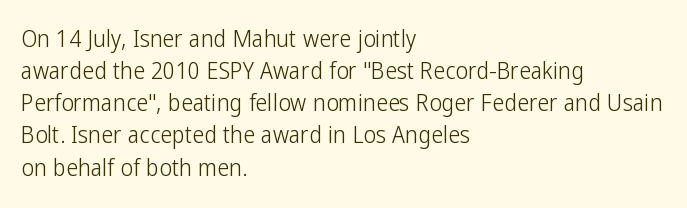
The image shows 24 px text type, upright; set left-aligned, normal line spacing (1.34x), normal letter spacing, not underlined.
